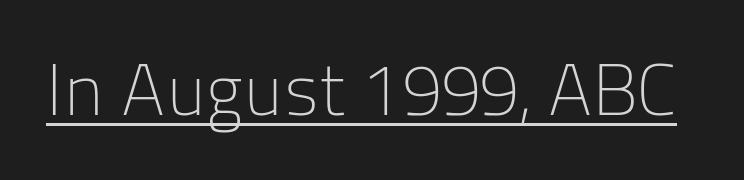
The rendering uses natural spacing where letterforms have individual widths. Counters stay open thanks to moderate or lighter strokes. Unlike italic type, these characters show no tilt at all. This rendering employs a face without finishing strokes, i.e., a sans-serif. Observe the ordinary spacing: letters are neighbours, not strangers. The rendered words wear a rule along their underside.
